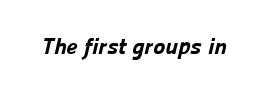
The image shows 23 px bold type; set normal letter spacing, not underlined.
